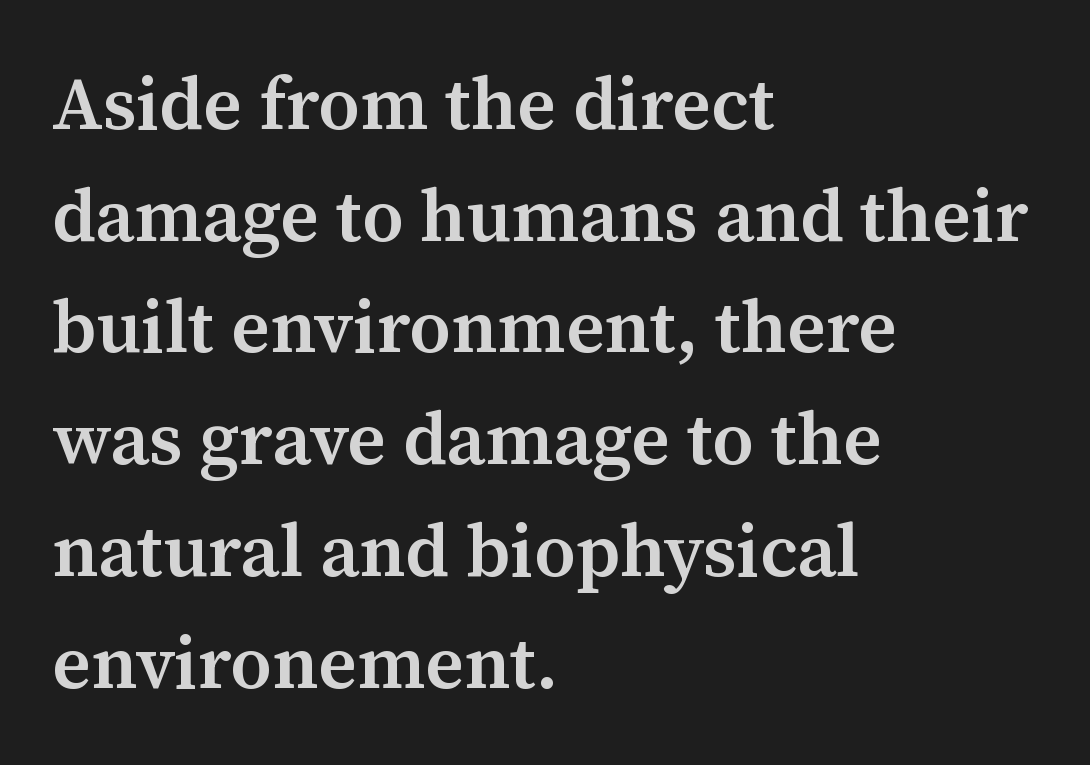
{"serif": "yes", "italic": "no", "bold": "semi", "weight": "semibold", "width": "normal", "stroke_contrast": "medium", "x_height": "medium", "monospaced": "no", "underline": "no", "align": "left", "line_spacing": "normal", "line_spacing_ratio": 1.51, "letter_spacing": "normal", "letter_spacing_em": 0.0, "glyph_px": 74}
